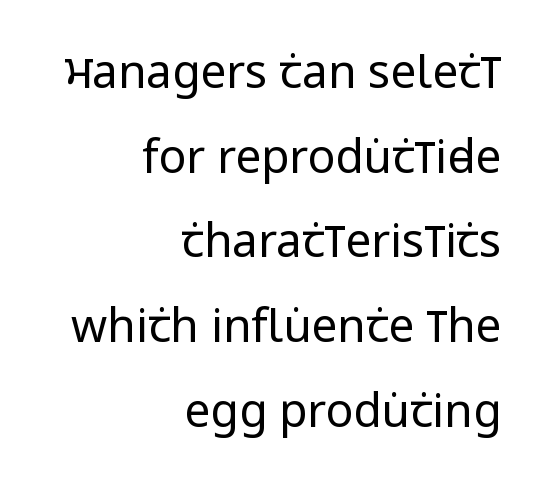
Italic? Not at all — the glyphs are vertical. Observe the ordinary spacing: letters are neighbours, not strangers. No letter is thick-stroked: the sample isn't bold. The typeface chosen for these lines omits serifs. Every row of glyphs terminates at an identical x-position on the right. No word sits above an underline.
